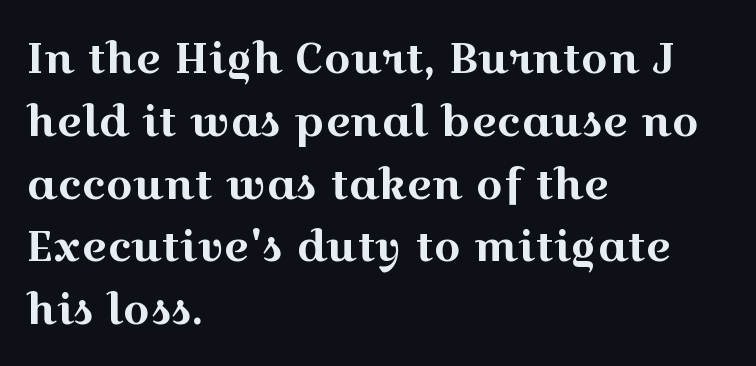
Q: Is the text italic (slanted)? A: No, it is upright.
Q: Is the typeface a serif or a sans-serif typeface? A: Serif.
Q: Is the text underlined? A: No.
Q: How is the paragraph aligned? A: Left-aligned.
Q: Is the spacing between letters normal or unusually wide? A: Normal.
Q: Is the spacing between lines tight, normal or loose? A: Normal.
Q: Width (condensed, normal, or wide)? A: Wide.
Q: x-height? A: Medium.
Q: Monospaced? A: No.
